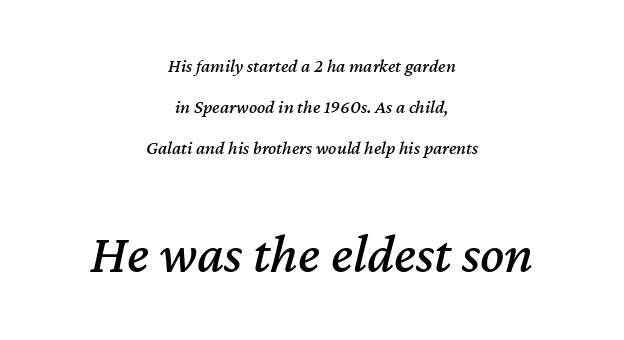
{"italic": "yes", "lean": "right", "slant_degrees": 12, "width": "normal", "stroke_contrast": "medium", "x_height": "medium", "monospaced": "no", "underline": "no", "align": "center", "line_spacing": "loose", "line_spacing_ratio": 2.15, "letter_spacing": "normal", "letter_spacing_em": 0.0, "larger_block": "second", "size_ratio": 2.95, "glyph_px": 56}
